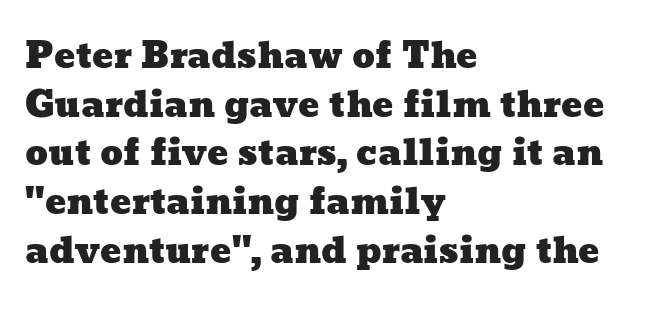
The image shows 35 px wide type; set left-aligned, normal line spacing (1.39x), normal letter spacing, not underlined; low stroke contrast and a medium x-height.
